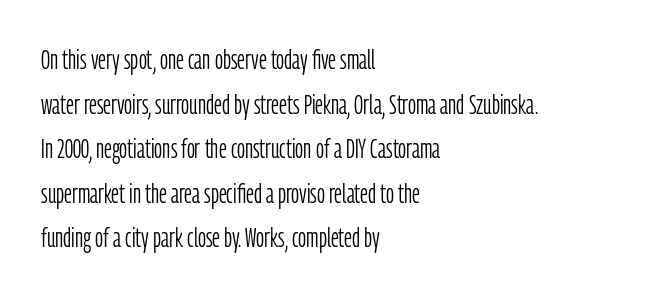
{"serif": "no", "italic": "no", "bold": "no", "weight": "light", "width": "condensed", "stroke_contrast": "low", "x_height": "medium", "monospaced": "no", "underline": "no", "align": "left", "line_spacing": "normal", "line_spacing_ratio": 1.59, "letter_spacing": "normal", "letter_spacing_em": 0.0, "glyph_px": 28}
